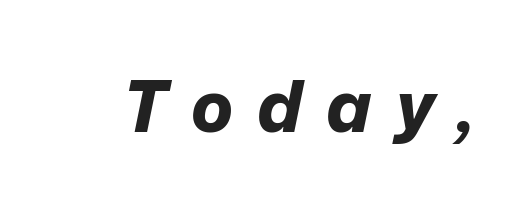
{"italic": "yes", "lean": "right", "slant_degrees": 12, "bold": "yes", "weight": "bold", "width": "normal", "stroke_contrast": "low", "x_height": "medium", "monospaced": "no", "underline": "no", "letter_spacing": "wide", "letter_spacing_em": 0.34, "glyph_px": 70}
